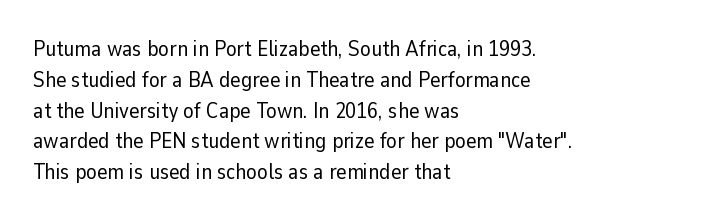
{"italic": "no", "bold": "no", "underline": "no", "align": "left", "line_spacing": "normal", "line_spacing_ratio": 1.4, "letter_spacing": "normal", "letter_spacing_em": 0.0, "glyph_px": 22}
